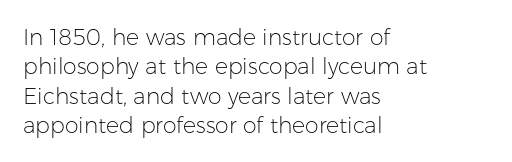
The image shows 22 px text type, upright; set left-aligned, normal line spacing (1.33x), normal letter spacing, not underlined.
